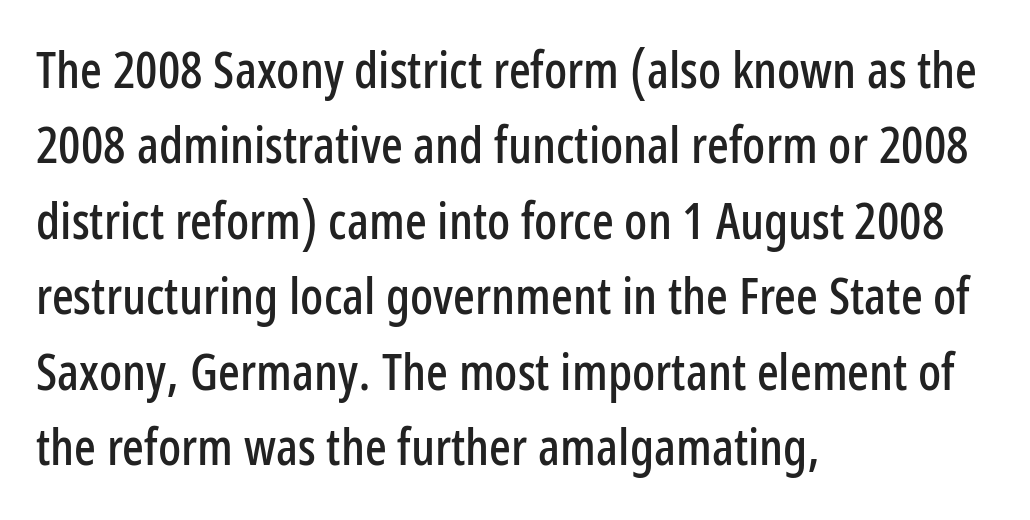
{"serif": "no", "italic": "no", "width": "condensed", "stroke_contrast": "low", "x_height": "medium", "monospaced": "no", "underline": "no", "align": "left", "line_spacing": "normal", "line_spacing_ratio": 1.48, "letter_spacing": "normal", "letter_spacing_em": 0.0, "glyph_px": 51}
